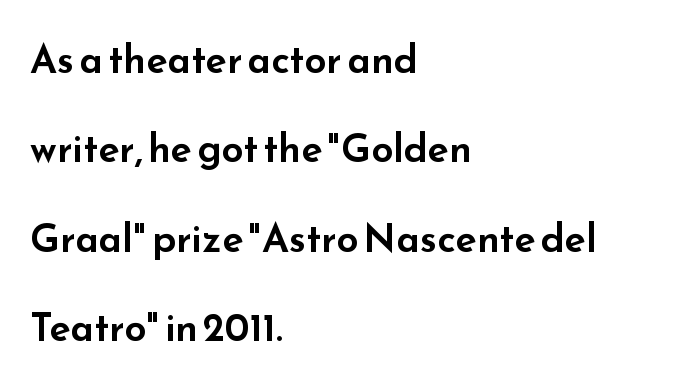
The image shows 39 px wide sans-serif type, upright; set left-aligned, loose line spacing (2.29x), normal letter spacing, not underlined; low stroke contrast and a small x-height.
